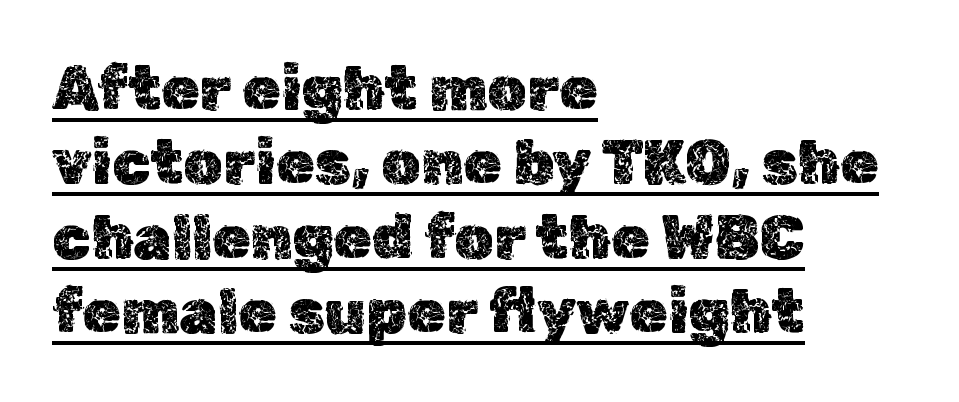
Q: Is the text italic (slanted)? A: No, it is upright.
Q: Is the text underlined? A: Yes.
Q: How is the paragraph aligned? A: Left-aligned.
Q: Is the spacing between letters normal or unusually wide? A: Normal.
Q: Width (condensed, normal, or wide)? A: Normal.
Q: x-height? A: Medium.
Q: Monospaced? A: No.
